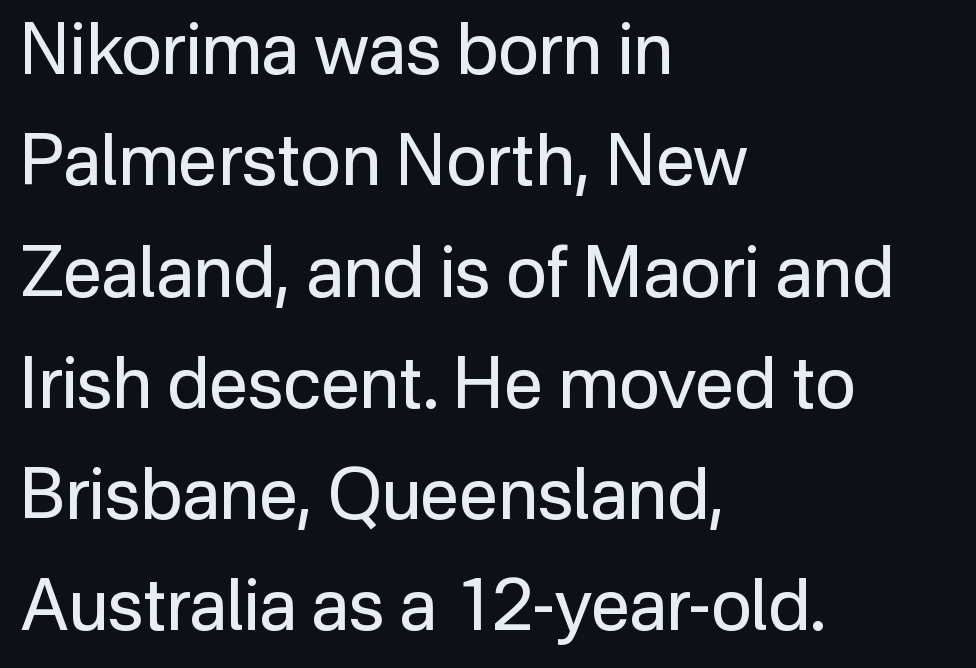
{"serif": "no", "italic": "no", "bold": "no", "weight": "regular", "width": "normal", "stroke_contrast": "low", "x_height": "medium", "monospaced": "no", "underline": "no", "align": "left", "line_spacing": "normal", "line_spacing_ratio": 1.59, "letter_spacing": "normal", "letter_spacing_em": 0.0, "glyph_px": 70}
